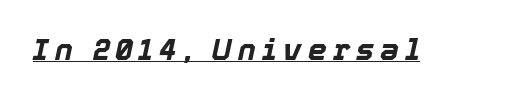
Q: Is the text bold? A: Yes.
Q: Is the text italic (slanted)? A: Yes, it leans right by about 12 degrees.
Q: Is the text underlined? A: Yes.
Q: Is the spacing between letters normal or unusually wide? A: Unusually wide.
Q: Width (condensed, normal, or wide)? A: Normal.
Q: x-height? A: Medium.
Q: Monospaced? A: No.
